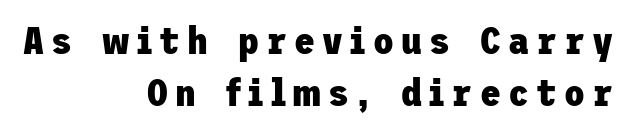
Q: Is the text bold? A: Yes.
Q: Is the text italic (slanted)? A: No, it is upright.
Q: Is the typeface a serif or a sans-serif typeface? A: Sans-serif.
Q: Is the text underlined? A: No.
Q: How is the paragraph aligned? A: Right-aligned.
Q: Is the spacing between lines tight, normal or loose? A: Normal.
Q: Width (condensed, normal, or wide)? A: Normal.
Q: Stroke contrast? A: Low.
Q: x-height? A: Medium.
